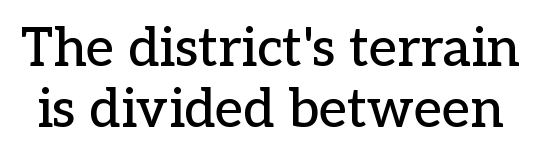
A typesetter would call this leading minimal, almost set solid. The rendering uses natural spacing where letterforms have individual widths. Compared with typical body copy, the letter spacing here is the same. These lines were composed using upright roman letters.
